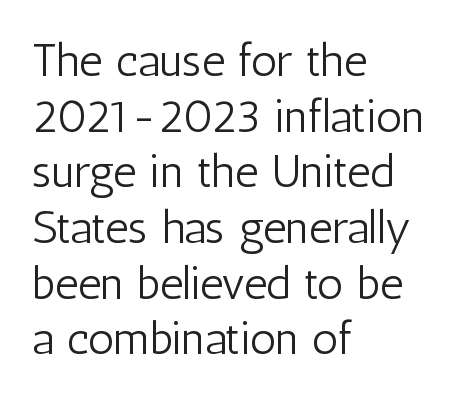
Type style note: lacks serifs. Underline: absent. Caption: standard tracking, unaltered. The specimen reads as upright at a glance. The setting favours the left margin, as ordinary paragraphs usually do. This sample has the flowing, uneven cadence of proportional lettering.
